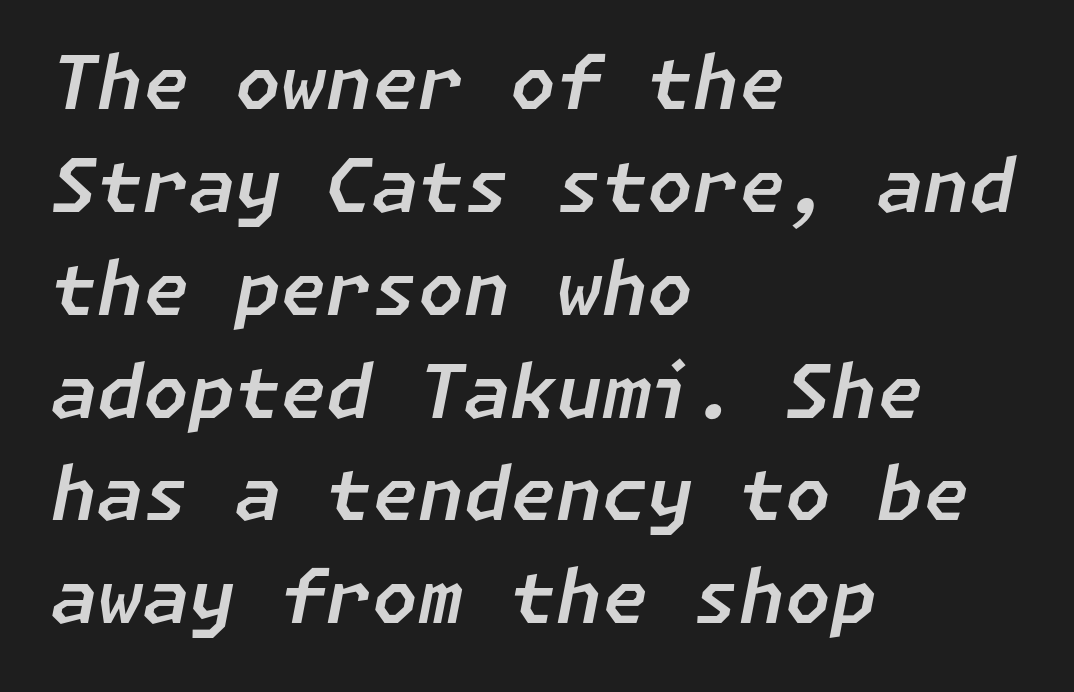
Q: Is the text italic (slanted)? A: Yes, it leans right by about 11 degrees.
Q: Is the text underlined? A: No.
Q: How is the paragraph aligned? A: Left-aligned.
Q: Is the spacing between letters normal or unusually wide? A: Normal.
Q: Is the spacing between lines tight, normal or loose? A: Normal.
Q: Width (condensed, normal, or wide)? A: Normal.
Q: Stroke contrast? A: Low.
Q: x-height? A: Medium.
